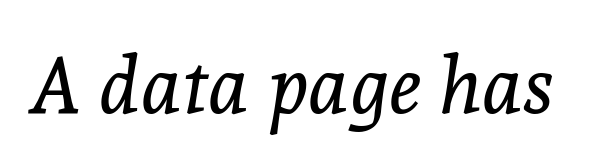
Examine the stroke ends and you'll spot serifs. Every character sits at an angle, as italics do. Character widths vary here, with narrow letters taking less room than wide ones. The words here are not underlined. Bold? No — there's no thickening of the strokes.
